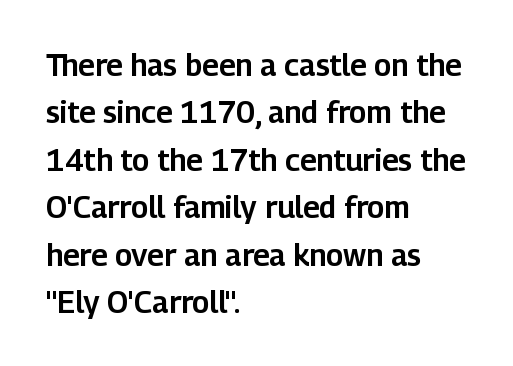
{"serif": "no", "italic": "no", "width": "normal", "stroke_contrast": "low", "x_height": "medium", "monospaced": "no", "underline": "no", "align": "left", "line_spacing": "normal", "line_spacing_ratio": 1.58, "letter_spacing": "normal", "letter_spacing_em": 0.0, "glyph_px": 30}
